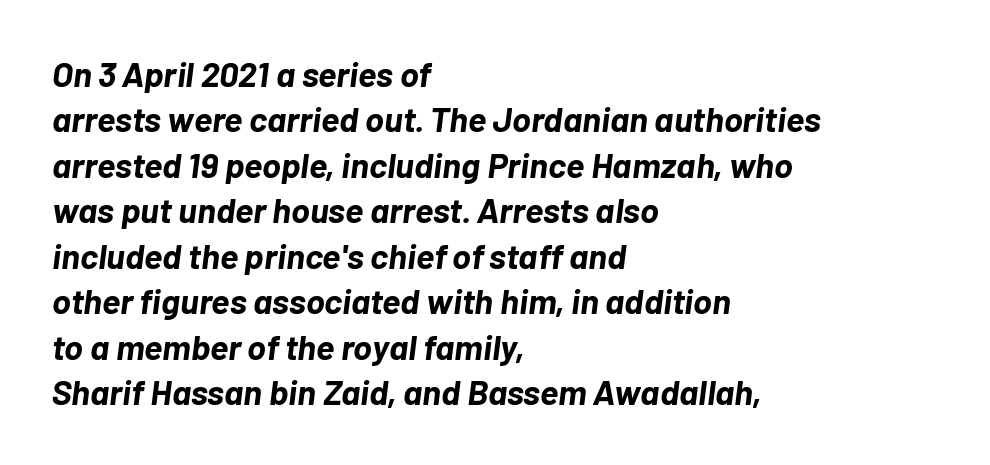
Q: Is the text bold? A: Yes.
Q: Is the text italic (slanted)? A: Yes, it leans right by about 7 degrees.
Q: Is the text underlined? A: No.
Q: How is the paragraph aligned? A: Left-aligned.
Q: Is the spacing between letters normal or unusually wide? A: Normal.
Q: Is the spacing between lines tight, normal or loose? A: Normal.
Q: Width (condensed, normal, or wide)? A: Normal.
Q: Stroke contrast? A: Low.
Q: x-height? A: Medium.
Q: Monospaced? A: No.
